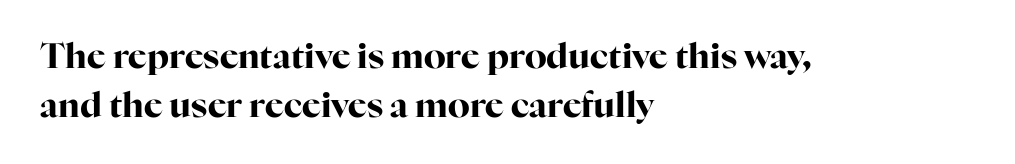
Normally led — the rows are evenly, conventionally spaced. The face used here is proportionally spaced, like ordinary book or web type. Line starts are locked; line ends wander. The glyphs are unaccompanied by any horizontal stroke below them. Every letter is thick-stroked: bold, no question. Does the lettering tilt? It doesn't — this is upright.
